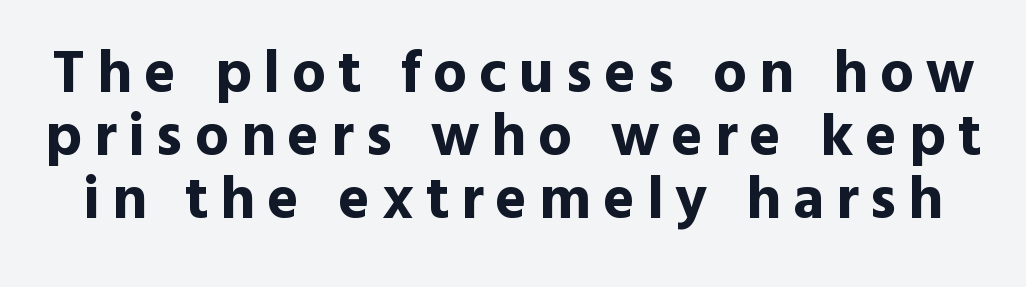
The image shows 60 px bold sans-serif type, upright; set tight line spacing (1.05x), unusually wide letter spacing (+0.2 em), not underlined; a medium x-height.
